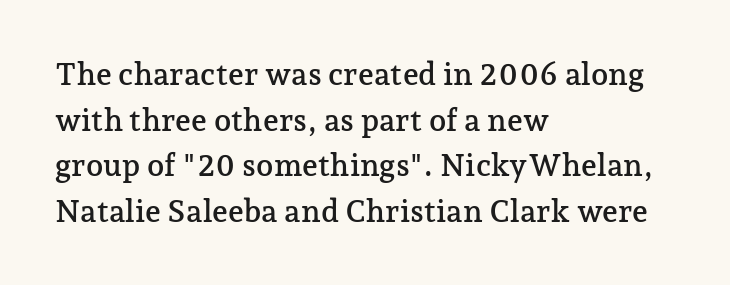
The image shows 31 px serif type, upright; set left-aligned, normal line spacing (1.47x), normal letter spacing, not underlined; low stroke contrast and a medium x-height.
